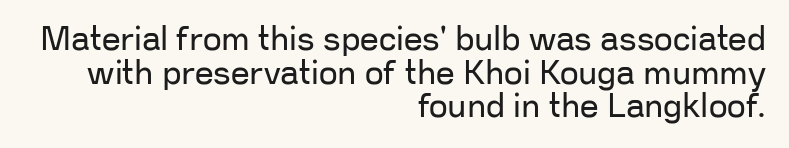
The image shows 33 px regular-weight sans-serif type, upright; set right-aligned, tight line spacing (1.02x), normal letter spacing, not underlined; low stroke contrast and a medium x-height.
